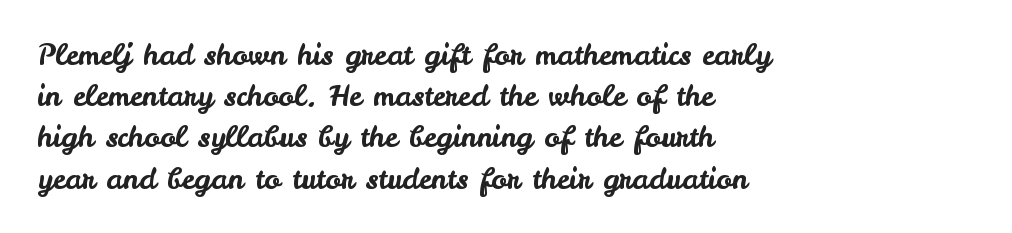
The image shows 29 px sans-serif type; set left-aligned, normal line spacing (1.42x), normal letter spacing, not underlined; low stroke contrast and a small x-height.
